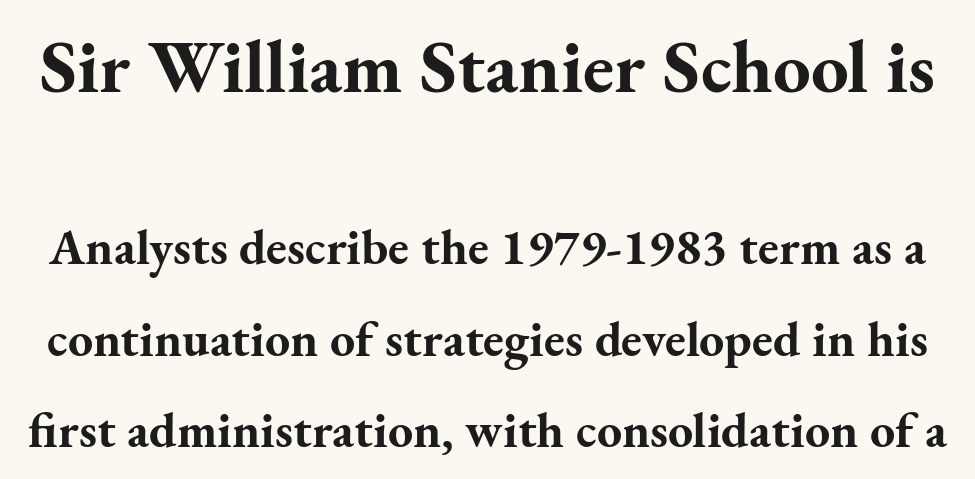
The image shows 75 px bold serif type, upright; set line spacing 1.83x, normal letter spacing, not underlined; the first (top) block is 1.5x larger; medium stroke contrast and a small x-height.
